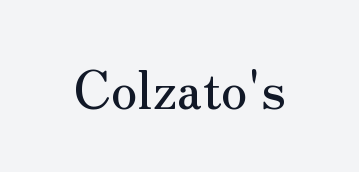
Q: Is the text italic (slanted)? A: No, it is upright.
Q: Is the typeface a serif or a sans-serif typeface? A: Serif.
Q: Is the text underlined? A: No.
Q: Is the spacing between letters normal or unusually wide? A: Normal.
Q: Width (condensed, normal, or wide)? A: Normal.
Q: Stroke contrast? A: Medium.
Q: x-height? A: Small.
Q: Monospaced? A: No.
